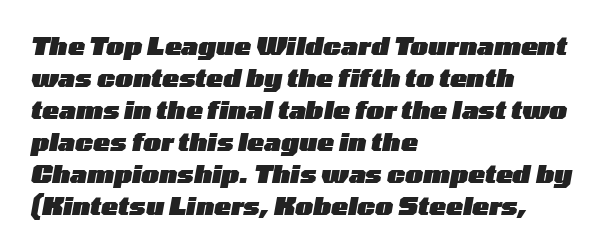
Q: Is the text bold? A: Yes.
Q: Is the text italic (slanted)? A: Yes, it leans right by about 10 degrees.
Q: Is the text underlined? A: No.
Q: How is the paragraph aligned? A: Left-aligned.
Q: Is the spacing between letters normal or unusually wide? A: Normal.
Q: Is the spacing between lines tight, normal or loose? A: Normal.
